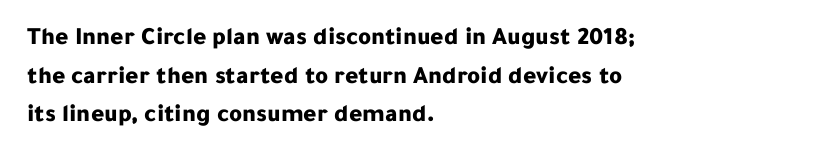
The image shows 25 px bold type, upright; set left-aligned, normal line spacing (1.55x), normal letter spacing, not underlined.
